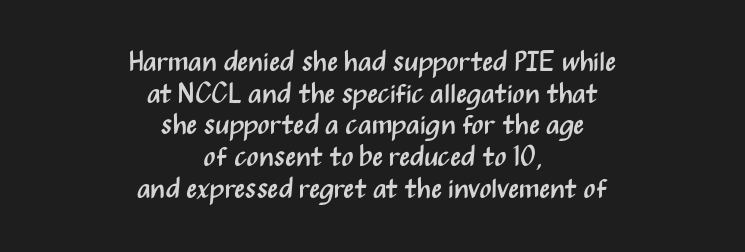
Q: Is the text bold? A: No.
Q: Is the text italic (slanted)? A: No, it is upright.
Q: Is the typeface a serif or a sans-serif typeface? A: Sans-serif.
Q: Is the text underlined? A: No.
Q: How is the paragraph aligned? A: Centered.
Q: Is the spacing between letters normal or unusually wide? A: Normal.
Q: Is the spacing between lines tight, normal or loose? A: Tight.
Q: Width (condensed, normal, or wide)? A: Condensed.
Q: Stroke contrast? A: Medium.
Q: x-height? A: Medium.
Q: Monospaced? A: No.
